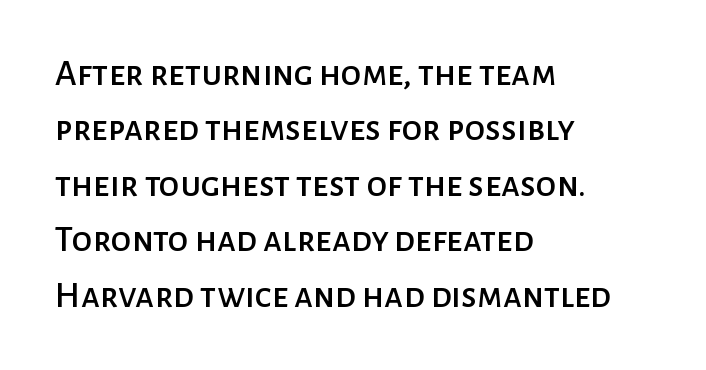
These lines are rendered in a variable-pitch font. A student would call this left alignment; a typographer would say flush left, rag right. Check under the words: just untouched page. The rows are spaced the way most documents space them.
